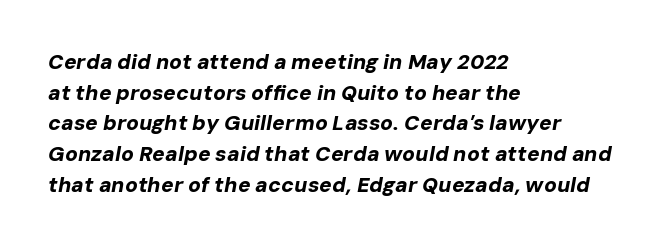
Q: Is the text bold? A: Yes.
Q: Is the text italic (slanted)? A: Yes, it leans right by about 10 degrees.
Q: Is the text underlined? A: No.
Q: How is the paragraph aligned? A: Left-aligned.
Q: Is the spacing between letters normal or unusually wide? A: Normal.
Q: Is the spacing between lines tight, normal or loose? A: Normal.
